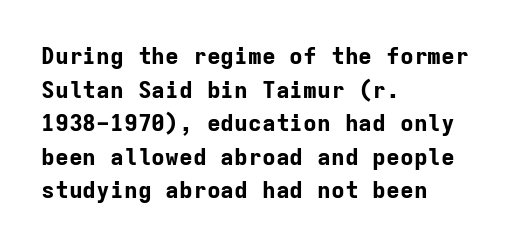
{"italic": "no", "bold": "yes", "underline": "no", "align": "left", "line_spacing": "normal", "line_spacing_ratio": 1.46, "letter_spacing": "normal", "letter_spacing_em": 0.0, "glyph_px": 23}
